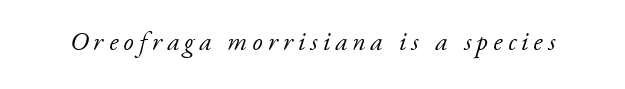
Look at the tracking — it's clearly loosened, letters drifting apart. The face used here has a pronounced slope to its letters. Bare-footed words on every line. The face looks like a standard text weight, possibly lighter.
